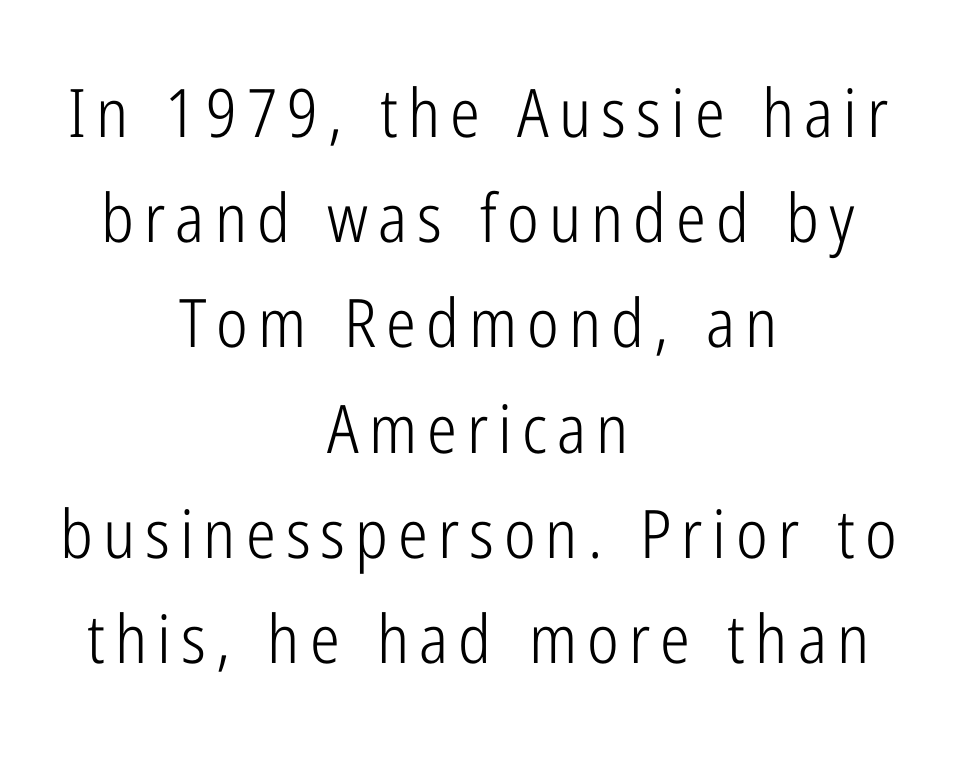
No italicization has been applied; the sample stays upright. The compositor balanced each line on the midline. Character widths vary here, with narrow letters taking less room than wide ones. Vertically, the passage feels balanced, rows spaced as you'd expect.
